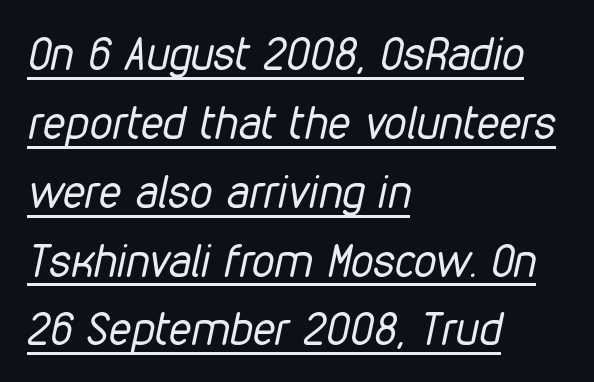
{"italic": "yes", "lean": "right", "slant_degrees": 12, "bold": "no", "weight": "regular", "width": "condensed", "stroke_contrast": "low", "x_height": "medium", "monospaced": "no", "underline": "yes", "align": "left", "line_spacing": "normal", "line_spacing_ratio": 1.53, "letter_spacing": "normal", "letter_spacing_em": 0.0, "glyph_px": 45}
